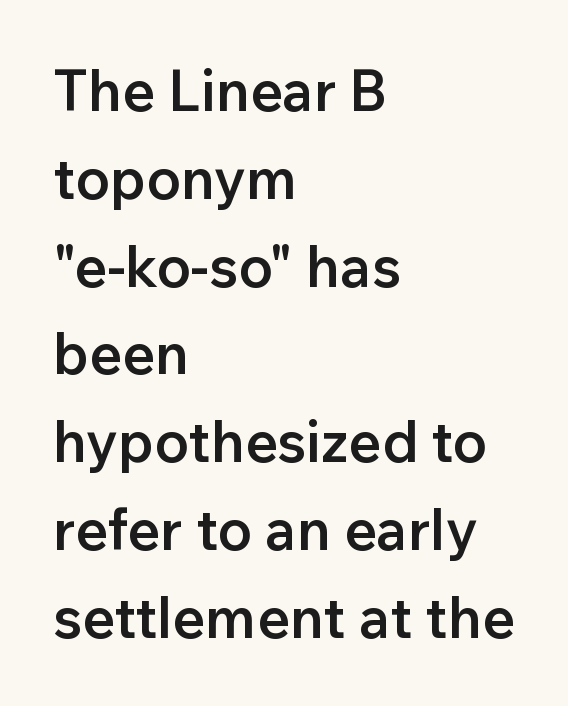
The image shows 57 px semibold sans-serif type, upright; set left-aligned, normal line spacing (1.54x), normal letter spacing, not underlined; low stroke contrast and a medium x-height.
